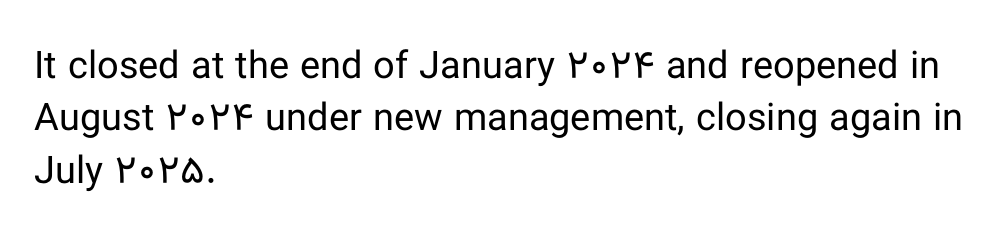
Grotesque or geometric, the face here clearly has no serifs. This sample has the flowing, uneven cadence of proportional lettering. The line texture is even and compact thanks to regular tracking. The space between consecutive lines is moderate. The text block is weighted toward the left margin, trailing off unevenly rightward. The letterforms sit at book weight or below.
